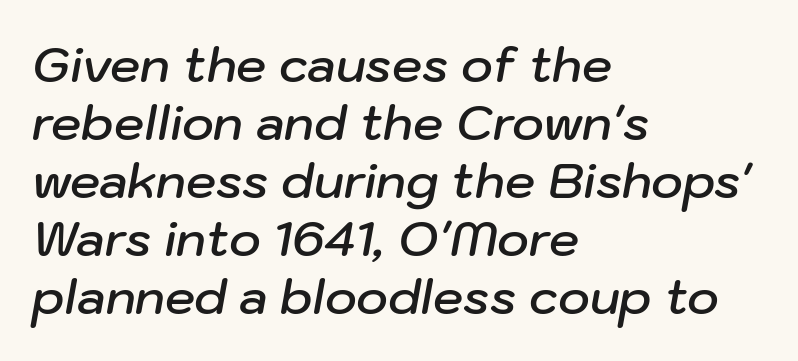
Q: Is the text bold? A: Semi-bold.
Q: Is the text italic (slanted)? A: Yes, it leans right by about 10 degrees.
Q: Is the text underlined? A: No.
Q: How is the paragraph aligned? A: Left-aligned.
Q: Is the spacing between letters normal or unusually wide? A: Normal.
Q: Width (condensed, normal, or wide)? A: Normal.
Q: Stroke contrast? A: Low.
Q: x-height? A: Medium.
Q: Monospaced? A: No.
